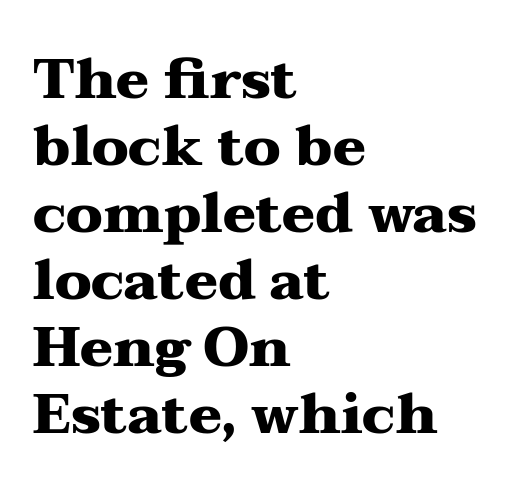
Here the designer chose a conventional face with non-uniform glyph widths. Horizontal alignment here is leftward, the default for most running prose. You'd pick this weight for a headline — it's a proper bold. The gaps between neighbouring characters are ordinary and unremarkable. This rendering features lettering with no underline. This sample uses a serif face.
